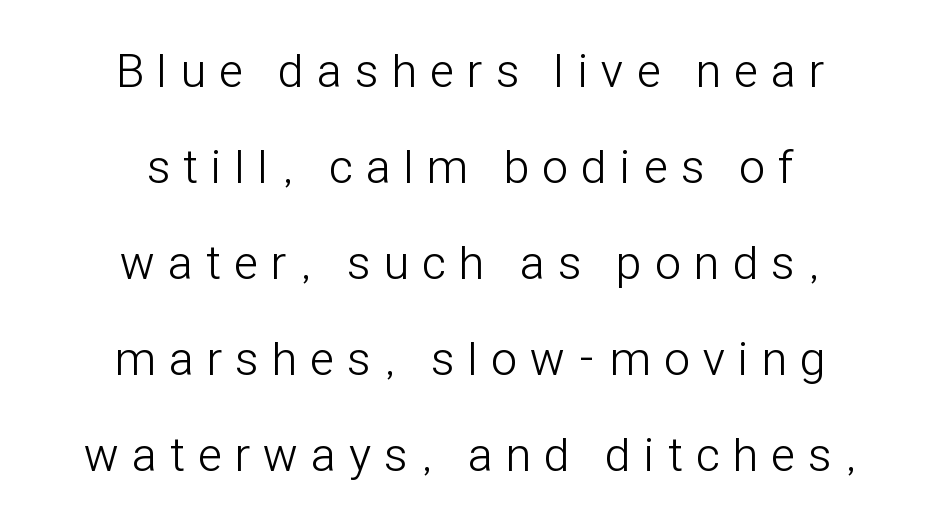
{"serif": "no", "italic": "no", "bold": "no", "weight": "light", "width": "condensed", "stroke_contrast": "low", "x_height": "medium", "monospaced": "no", "underline": "no", "align": "center", "line_spacing": "loose", "line_spacing_ratio": 2.04, "letter_spacing": "wide", "letter_spacing_em": 0.29, "glyph_px": 47}
